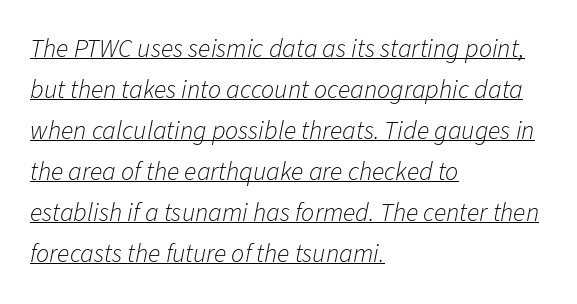
The image shows 26 px text type, italic (leaning right); set left-aligned, normal line spacing (1.58x), normal letter spacing, underlined.
